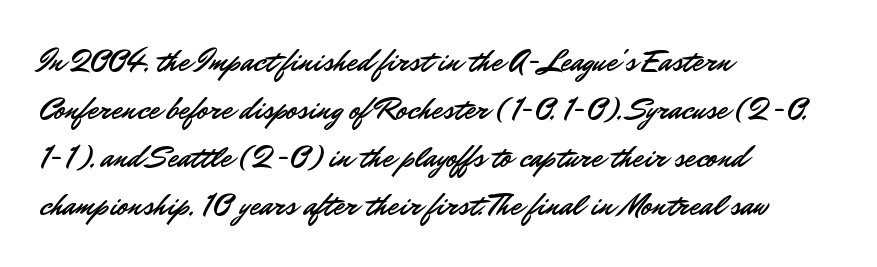
The image shows 31 px sans-serif type; set left-aligned, normal line spacing (1.55x), normal letter spacing, not underlined; low stroke contrast and a small x-height.
